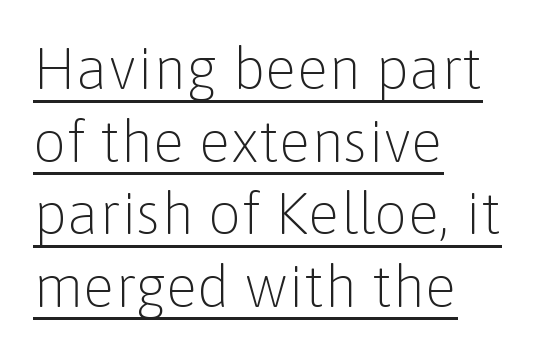
{"serif": "no", "italic": "no", "bold": "no", "weight": "light", "width": "normal", "stroke_contrast": "low", "x_height": "medium", "monospaced": "no", "underline": "yes", "align": "left", "line_spacing_ratio": 1.23, "letter_spacing": "normal", "letter_spacing_em": 0.0, "glyph_px": 59}
